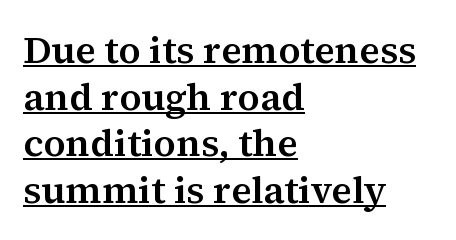
Compared with a centered layout, this one pins lines to the left instead. Somebody hit Ctrl+U on this one — the words are underlined. In terms of letterspacing, this is plain default setting. Italic? Not at all — the glyphs are vertical. Look at the bottom of the vertical strokes: they flare into serifs here. You could not count columns in this text — the font is proportionally spaced.
